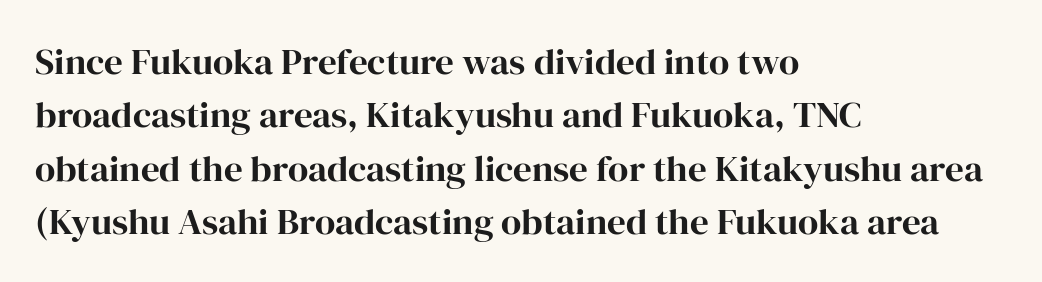
Does the copy run flush right? No — it runs flush left. The rows are spaced the way most documents space them. Each row of text sits above clean, open space. Do the characters align in a grid? No, the font is proportional. Letterform terminals end in serifs throughout the passage. Designer's note — italics off, roman on.
